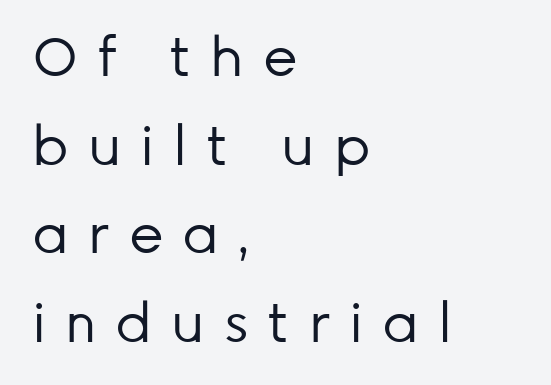
{"serif": "no", "italic": "no", "bold": "no", "weight": "regular", "width": "normal", "stroke_contrast": "low", "x_height": "medium", "monospaced": "no", "underline": "no", "align": "left", "line_spacing": "normal", "line_spacing_ratio": 1.64, "letter_spacing": "wide", "letter_spacing_em": 0.35, "glyph_px": 54}
